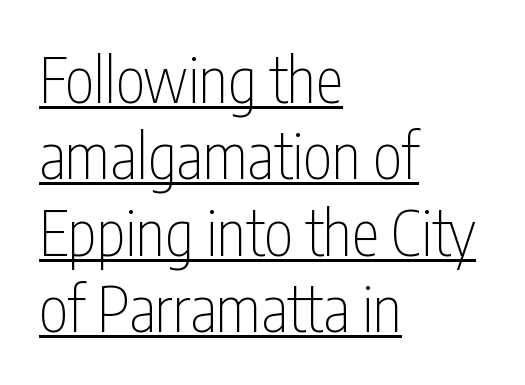
The passage shown is underscored from start to finish. Vertical strokes here are truly vertical. Classification — sans serif. Here the glyphs are tracked normally, forming tight word shapes. The letters advance in unequal steps, a hallmark of proportional type.
